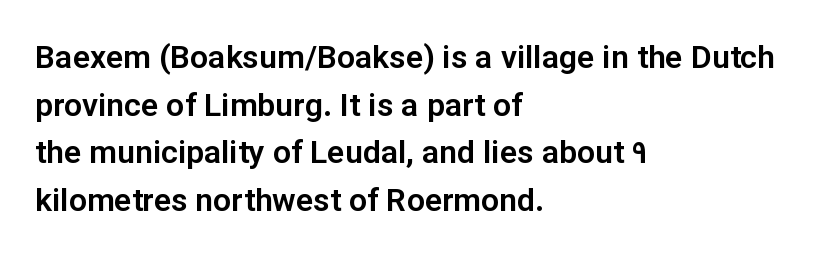
Q: Is the text italic (slanted)? A: No, it is upright.
Q: Is the typeface a serif or a sans-serif typeface? A: Sans-serif.
Q: Is the text underlined? A: No.
Q: How is the paragraph aligned? A: Left-aligned.
Q: Is the spacing between letters normal or unusually wide? A: Normal.
Q: Is the spacing between lines tight, normal or loose? A: Normal.
Q: Width (condensed, normal, or wide)? A: Normal.
Q: Stroke contrast? A: Low.
Q: x-height? A: Medium.
Q: Monospaced? A: No.
